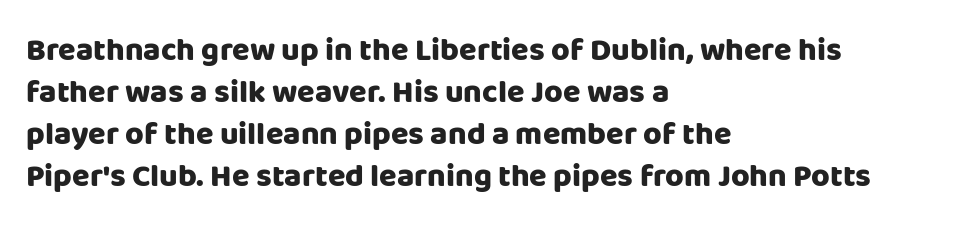
{"serif": "no", "italic": "no", "bold": "yes", "weight": "heavy", "width": "normal", "stroke_contrast": "low", "x_height": "large", "monospaced": "no", "underline": "no", "align": "left", "line_spacing": "normal", "line_spacing_ratio": 1.31, "letter_spacing": "normal", "letter_spacing_em": 0.0, "glyph_px": 32}
